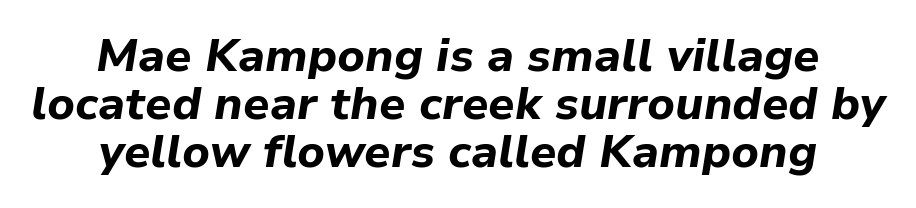
{"italic": "yes", "lean": "right", "slant_degrees": 9, "bold": "yes", "weight": "bold", "width": "normal", "stroke_contrast": "low", "x_height": "medium", "monospaced": "no", "underline": "no", "align": "center", "line_spacing": "tight", "line_spacing_ratio": 1.04, "letter_spacing": "normal", "letter_spacing_em": 0.0, "glyph_px": 46}
